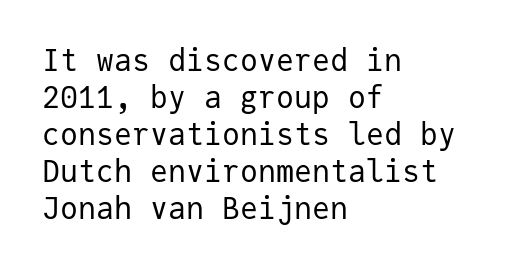
Ink coverage per letter is moderate at most. The type sits square on the baseline with zero lean. This rendering features lettering with no underline. Typographically, this falls in the sans-serif category.
